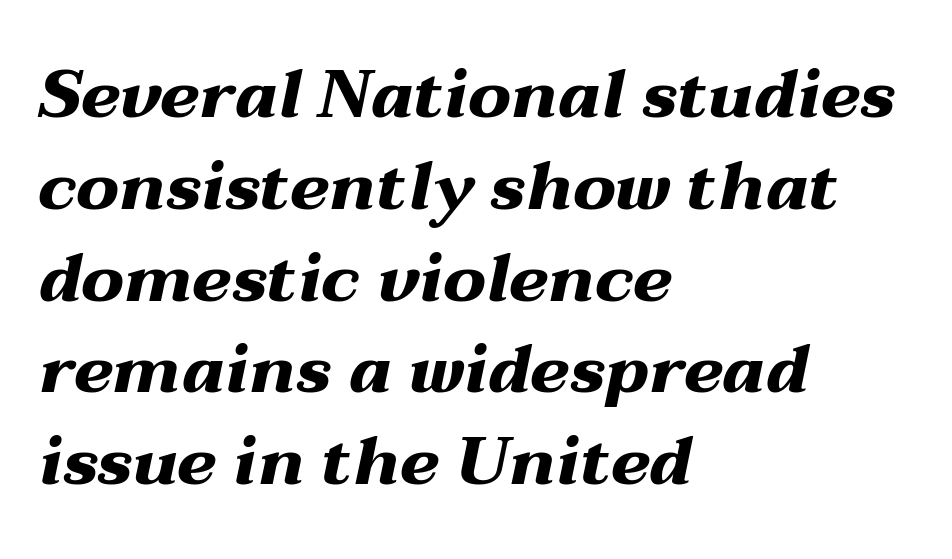
Q: Is the text bold? A: Yes.
Q: Is the text italic (slanted)? A: Yes, it leans right by about 12 degrees.
Q: Is the text underlined? A: No.
Q: How is the paragraph aligned? A: Left-aligned.
Q: Is the spacing between letters normal or unusually wide? A: Normal.
Q: Is the spacing between lines tight, normal or loose? A: Normal.
Q: Width (condensed, normal, or wide)? A: Wide.
Q: Stroke contrast? A: Medium.
Q: x-height? A: Medium.
Q: Monospaced? A: No.
